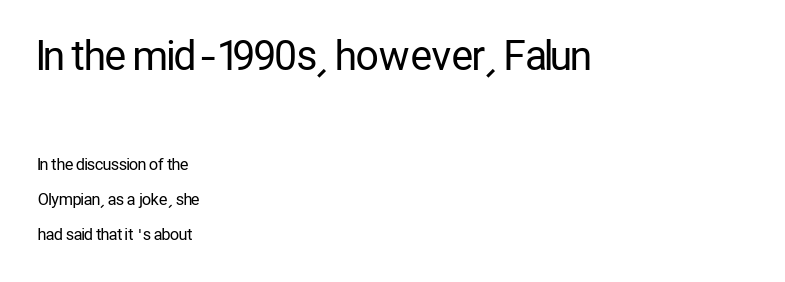
The image shows 40 px regular-weight, condensed sans-serif type, upright; set left-aligned, loose line spacing (2.18x), normal letter spacing, not underlined; the first (top) block is 2.5x larger; low stroke contrast and a medium x-height.
